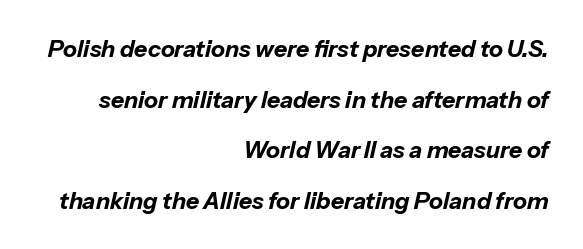
{"italic": "yes", "lean": "right", "slant_degrees": 13, "bold": "yes", "underline": "no", "align": "right", "line_spacing": "loose", "line_spacing_ratio": 2.2, "letter_spacing": "normal", "letter_spacing_em": 0.0, "glyph_px": 23}
